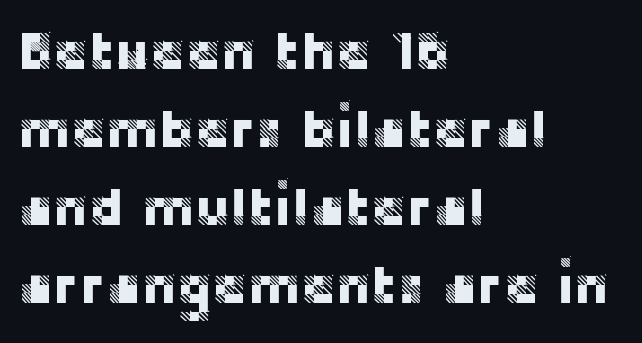
{"serif": "no", "italic": "no", "width": "normal", "stroke_contrast": "low", "x_height": "large", "monospaced": "no", "underline": "no", "align": "left", "line_spacing": "normal", "line_spacing_ratio": 1.47, "letter_spacing": "normal", "letter_spacing_em": 0.0, "glyph_px": 53}
